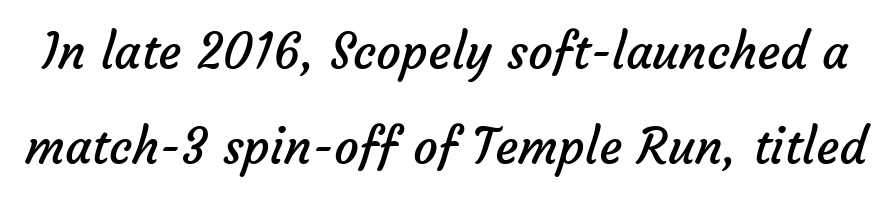
Q: Is the text bold? A: No.
Q: Is the typeface a serif or a sans-serif typeface? A: Sans-serif.
Q: Is the text underlined? A: No.
Q: Is the spacing between letters normal or unusually wide? A: Normal.
Q: Is the spacing between lines tight, normal or loose? A: Loose.
Q: Width (condensed, normal, or wide)? A: Normal.
Q: Stroke contrast? A: Low.
Q: x-height? A: Medium.
Q: Monospaced? A: No.
